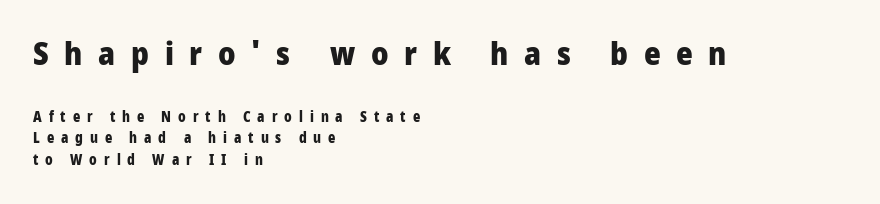
The type is letterspaced generously, with wide tracking. This sample uses a sans-serif face. Reading down the block, your eye returns to a fixed left position each line. Strokes here are thick enough to call this a true bold. The rendering shrinks the type as you move from the upper chunk to the lower. Vertically, the passage feels balanced, rows spaced as you'd expect.
